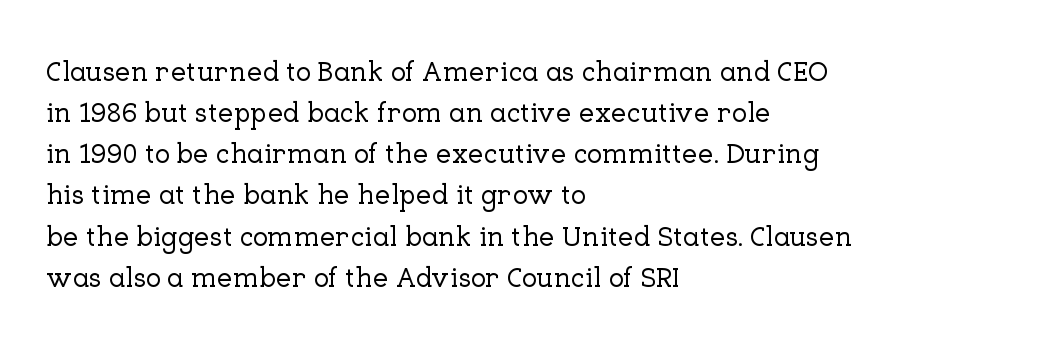
The image shows 28 px serif type, upright; set left-aligned, normal line spacing (1.47x), normal letter spacing, not underlined; low stroke contrast and a medium x-height.
